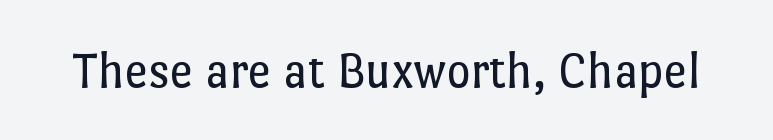
{"italic": "no", "bold": "no", "weight": "regular", "width": "normal", "stroke_contrast": "low", "x_height": "medium", "monospaced": "no", "underline": "no", "letter_spacing": "normal", "letter_spacing_em": 0.0, "glyph_px": 52}
